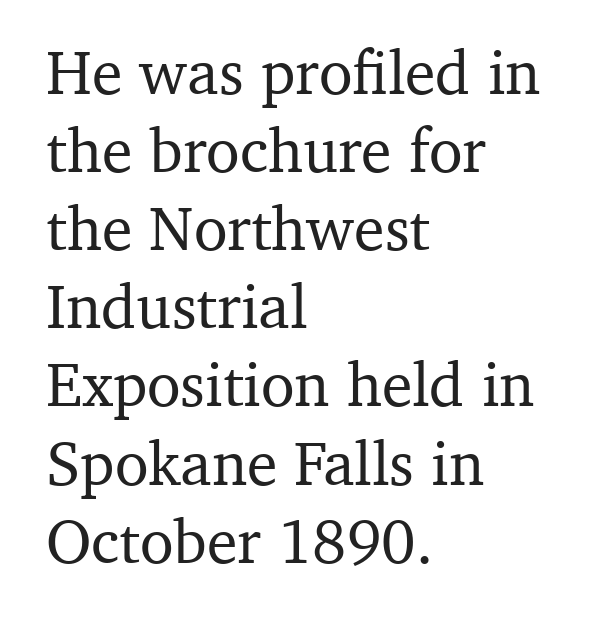
These lines were composed using upright roman letters. The tracking reads as untouched default to a designer's eye. Interline gaps are of average width in this sample. Varying glyph widths throughout — classic text-font behaviour. Rule under the text: the space is simply empty.
